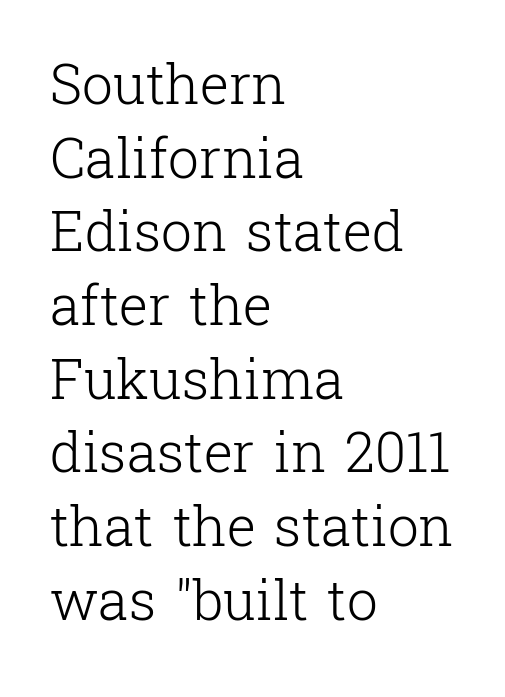
When letters stand straight like this, we call the style roman or upright. This sample uses plain, unmodified letter spacing. The letterforms sit at book weight or below. Proportional: the letters do not fall into vertical columns. The rag falls on the right side of this text block.
